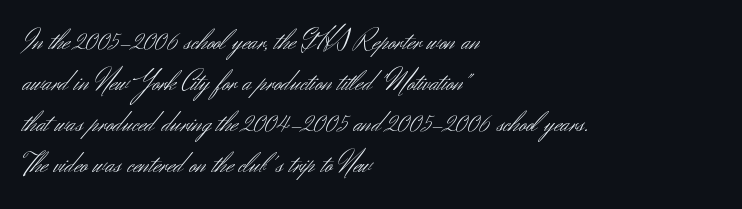
The type family on display is of the sans-serif kind. What's the leading like? Ordinary, nothing unusual. Alignment: flush left. Note the varied advance widths — an 'i' is clearly narrower than an 'm'. Is the letter spacing exaggerated? No — it looks like the ordinary default. Stroke mass is kept to a normal reading level or below.
